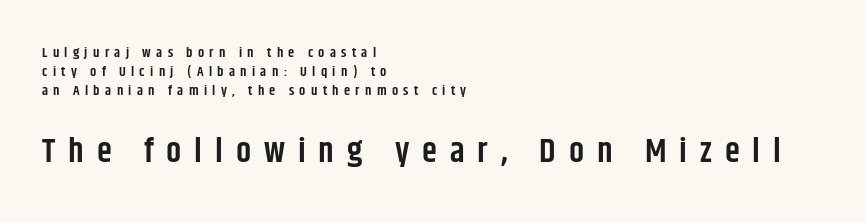
{"serif": "no", "italic": "no", "bold": "semi", "weight": "semibold", "width": "condensed", "stroke_contrast": "low", "x_height": "large", "monospaced": "no", "underline": "no", "align": "left", "line_spacing": "normal", "line_spacing_ratio": 1.36, "letter_spacing": "wide", "letter_spacing_em": 0.38, "larger_block": "second", "size_ratio": 2.43, "glyph_px": 34}
